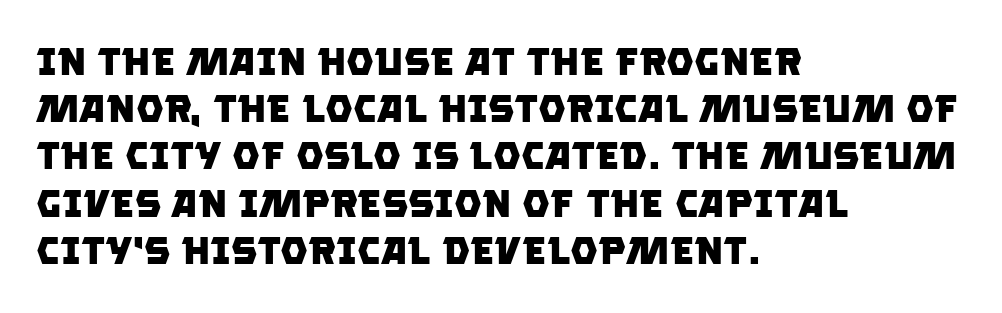
Q: Is the text bold? A: Yes.
Q: Is the typeface a serif or a sans-serif typeface? A: Sans-serif.
Q: Is the text underlined? A: No.
Q: How is the paragraph aligned? A: Left-aligned.
Q: Is the spacing between letters normal or unusually wide? A: Normal.
Q: Width (condensed, normal, or wide)? A: Normal.
Q: Stroke contrast? A: Low.
Q: x-height? A: Large.
Q: Monospaced? A: No.
